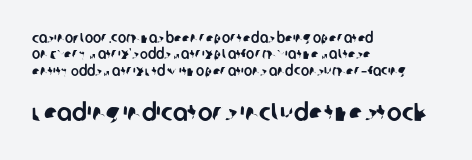
Default kerning and tracking; the words read as compact shapes. No word sits above an underline. Does the copy run flush right? No — it runs flush left. The more generous point size was reserved for the lower chunk.
